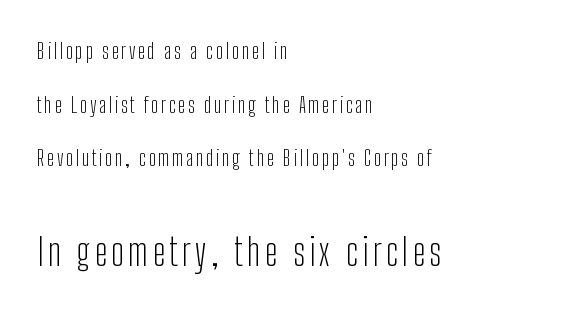
Q: Is the text bold? A: No.
Q: Is the text italic (slanted)? A: No, it is upright.
Q: Is the typeface a serif or a sans-serif typeface? A: Sans-serif.
Q: Is the text underlined? A: No.
Q: How is the paragraph aligned? A: Left-aligned.
Q: Is the spacing between lines tight, normal or loose? A: Loose.
Q: Which block of text is set in a larger size, the first (top) or the second (bottom)? A: The second (bottom) one.
Q: Width (condensed, normal, or wide)? A: Condensed.
Q: Stroke contrast? A: Low.
Q: x-height? A: Medium.
Q: Monospaced? A: No.
